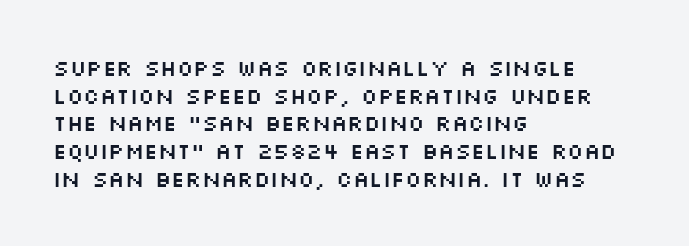
The image shows 22 px text type, upright; set left-aligned, normal line spacing (1.26x), normal letter spacing, not underlined.
